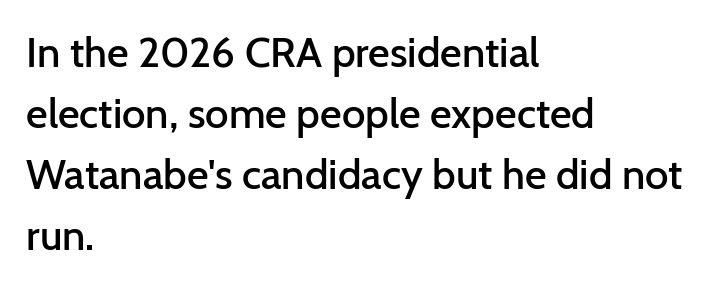
The axis of the letterforms is exactly vertical. This rendering uses left alignment, leaving the right contour irregular. Each letter keeps its own natural width here, so spacing adapts to shape. Underline: absent. Note: no serifs on the glyphs. Slightly chunky letters — semibold, I'd say, not full bold.
